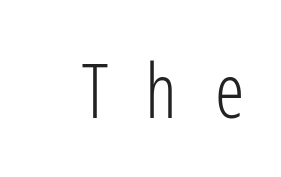
Q: Is the text bold? A: No.
Q: Is the text italic (slanted)? A: No, it is upright.
Q: Is the typeface a serif or a sans-serif typeface? A: Sans-serif.
Q: Is the text underlined? A: No.
Q: Is the spacing between letters normal or unusually wide? A: Unusually wide.
Q: Width (condensed, normal, or wide)? A: Condensed.
Q: Stroke contrast? A: Low.
Q: x-height? A: Medium.
Q: Monospaced? A: No.
